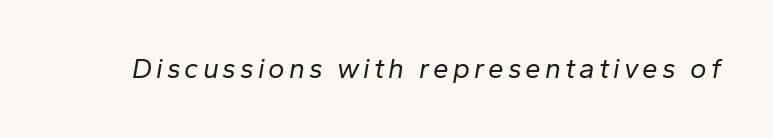
{"italic": "yes", "lean": "right", "slant_degrees": 10, "bold": "no", "weight": "regular", "width": "normal", "stroke_contrast": "low", "x_height": "medium", "monospaced": "no", "underline": "no", "glyph_px": 28}
